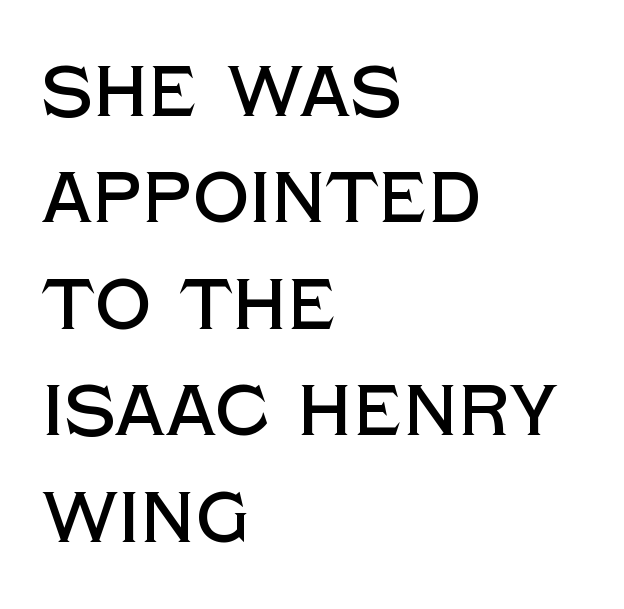
{"serif": "no", "italic": "no", "width": "normal", "x_height": "large", "monospaced": "no", "underline": "no", "align": "left", "line_spacing": "normal", "line_spacing_ratio": 1.5, "letter_spacing": "normal", "letter_spacing_em": 0.0, "glyph_px": 71}
